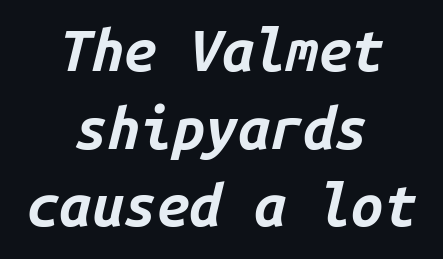
Q: Is the text bold? A: Yes.
Q: Is the text italic (slanted)? A: Yes, it leans right by about 14 degrees.
Q: Is the text underlined? A: No.
Q: How is the paragraph aligned? A: Centered.
Q: Is the spacing between letters normal or unusually wide? A: Normal.
Q: Is the spacing between lines tight, normal or loose? A: Normal.
Q: Width (condensed, normal, or wide)? A: Normal.
Q: Stroke contrast? A: Low.
Q: x-height? A: Medium.
Q: Monospaced? A: Yes.
